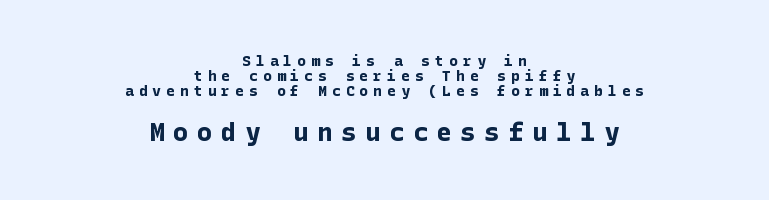
Regarding leading, the lines here are crowded together. The setting favours the middle, as headings and verse often do. The axis of the letterforms is exactly vertical. These lines have a slow, spaced-out rhythm from letter to letter. The zone under the glyphs is completely vacant. You get the small type first, then a jump to larger type.
